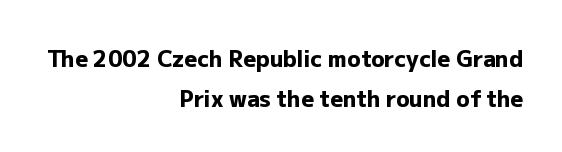
The image shows 22 px bold type, upright; set right-aligned, line spacing 1.8x, normal letter spacing, not underlined.
